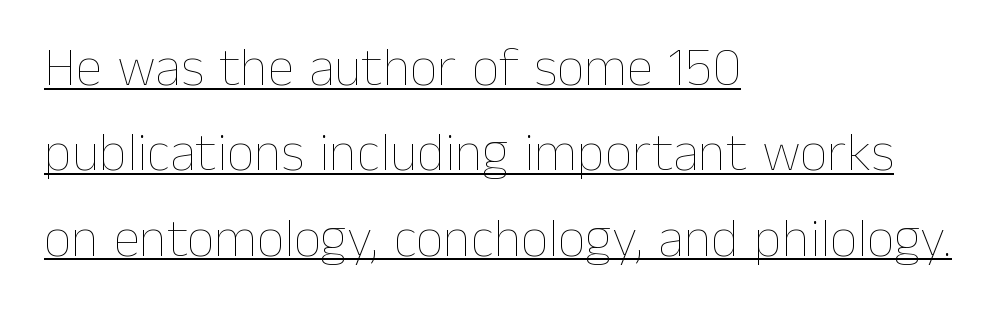
The image shows 54 px thin type, upright; set left-aligned, normal line spacing (1.58x), normal letter spacing, underlined; low stroke contrast and a medium x-height.
